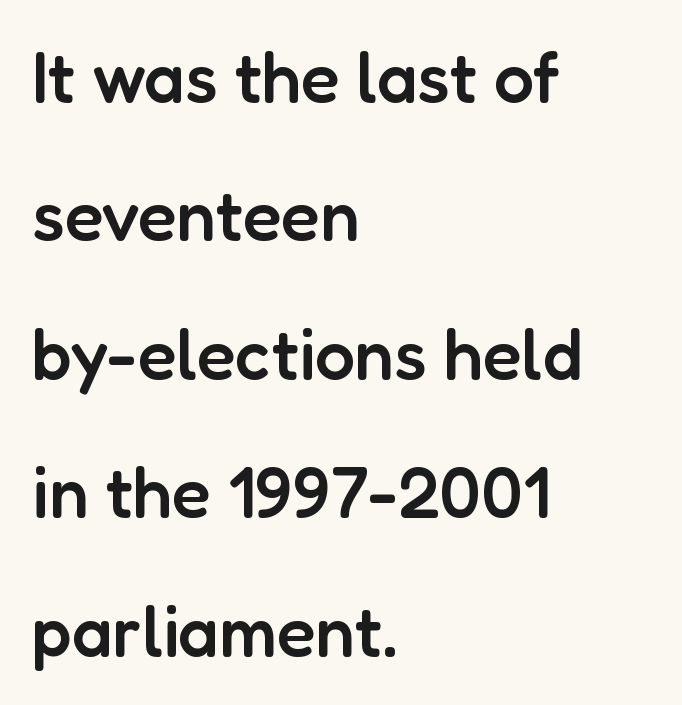
{"serif": "no", "italic": "no", "bold": "semi", "weight": "semibold", "width": "normal", "stroke_contrast": "low", "x_height": "medium", "monospaced": "no", "underline": "no", "align": "left", "line_spacing": "loose", "line_spacing_ratio": 1.95, "letter_spacing": "normal", "letter_spacing_em": 0.0, "glyph_px": 71}
